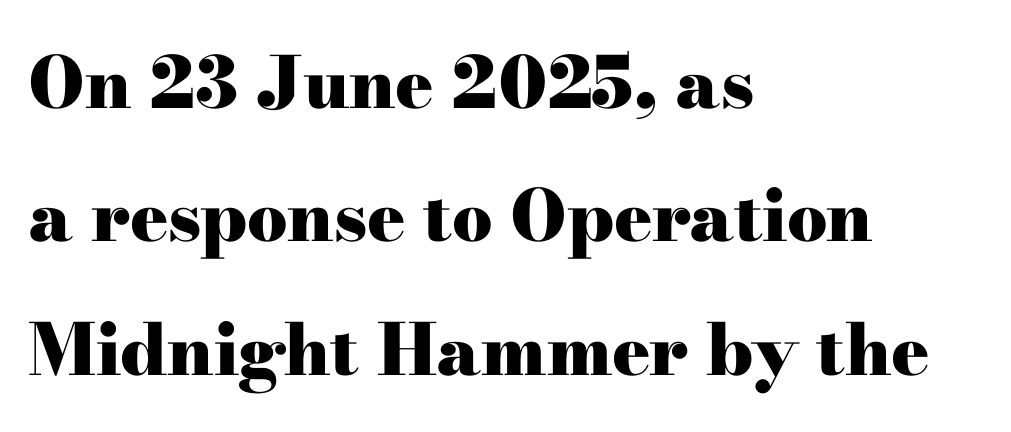
The image shows 71 px heavy, wide serif type, upright; set left-aligned, line spacing 1.88x, normal letter spacing, not underlined; high stroke contrast and a small x-height.
